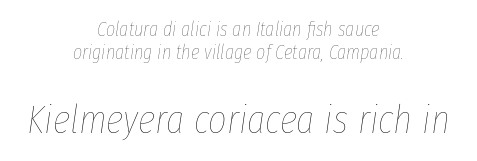
If you squint, the bottom block still reads clearly — it's the larger of the two. The letters advance in unequal steps, a hallmark of proportional type. A student would call this center alignment; a typographer would say set centered. The strip under each line holds only bare page. The font sits on the lighter half of the weight spectrum, regular included.
